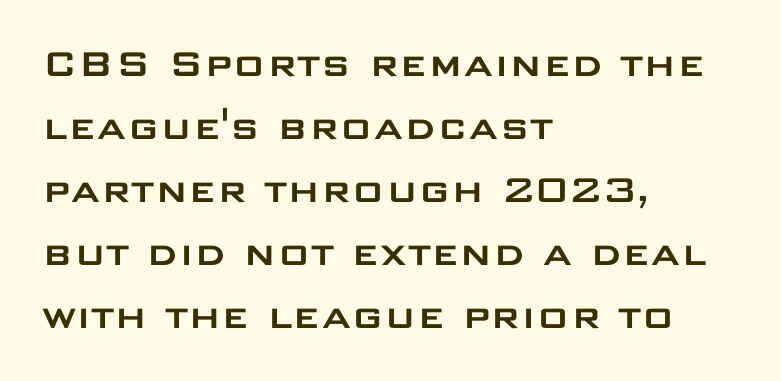
The face used here is proportionally spaced, like ordinary book or web type. Visually the block forms a straight wall on the left and a jagged coastline on the right. Every stem runs plumb, perpendicular to the baseline. Leading matches the norm, producing a regular column. A typesetter would call this zero additional tracking.
